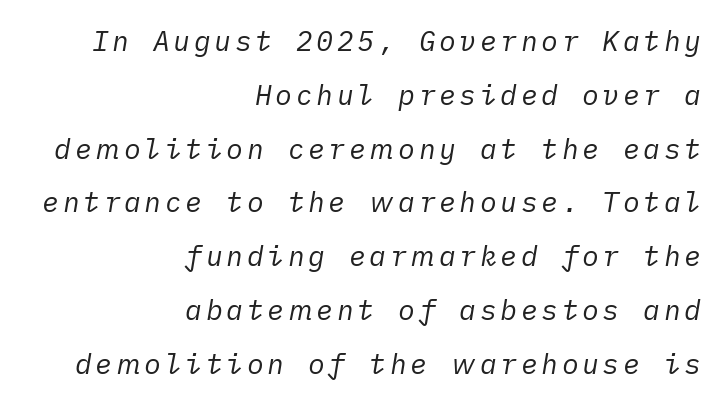
Q: Is the text bold? A: No.
Q: Is the text italic (slanted)? A: Yes, it leans right by about 10 degrees.
Q: Is the text underlined? A: No.
Q: How is the paragraph aligned? A: Right-aligned.
Q: Is the spacing between lines tight, normal or loose? A: Loose.
Q: Width (condensed, normal, or wide)? A: Normal.
Q: Stroke contrast? A: Low.
Q: x-height? A: Medium.
